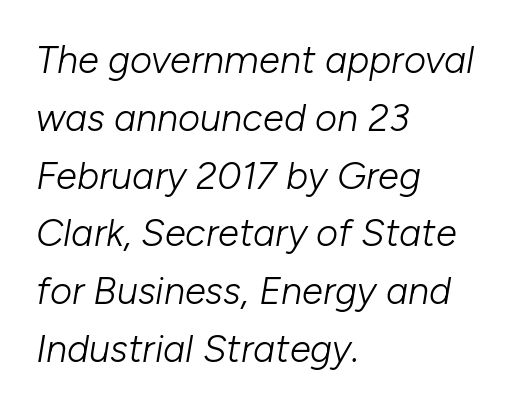
{"italic": "yes", "lean": "right", "slant_degrees": 10, "bold": "no", "weight": "light", "width": "normal", "stroke_contrast": "low", "x_height": "medium", "monospaced": "no", "underline": "no", "align": "left", "line_spacing": "normal", "line_spacing_ratio": 1.52, "letter_spacing": "normal", "letter_spacing_em": 0.0, "glyph_px": 38}
